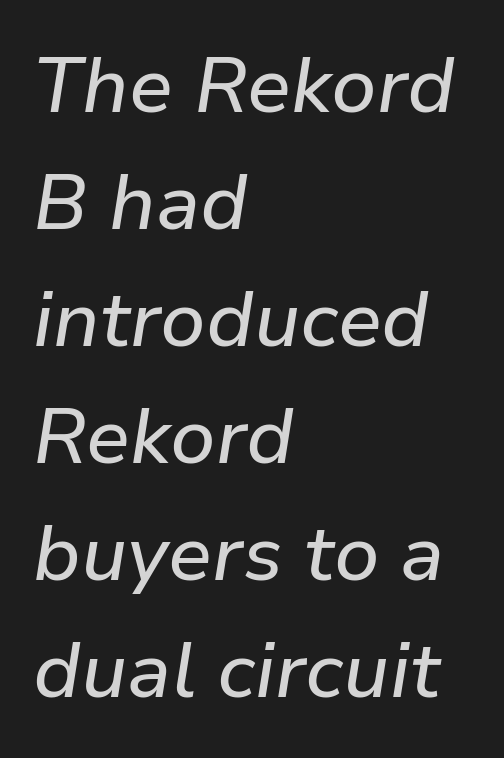
Unmarked baselines from the first word to the last. The face used here has a pronounced slope to its letters. The passage shown is typed in a proportional face where columns would drift. Normally led — the rows are evenly, conventionally spaced. Every row of glyphs begins at an identical x-position on the left. The gaps between neighbouring characters are ordinary and unremarkable.
